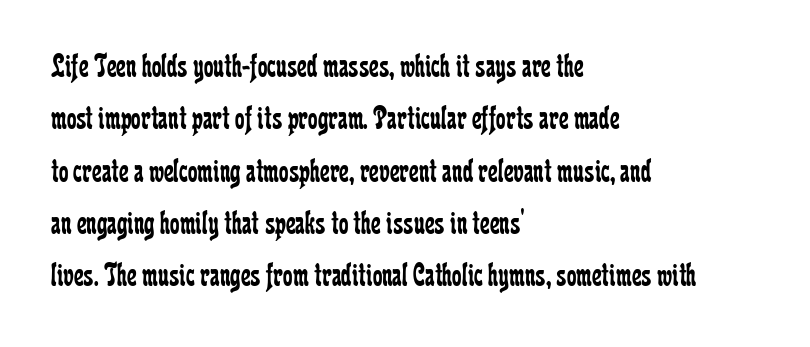
Looks like regular typesetting: each glyph gets only the width it needs. Vertical strokes here are truly vertical. Baseline-to-baseline distance is the conventional proportion of letter height. Anything drawn beneath the words? Only blank space.
